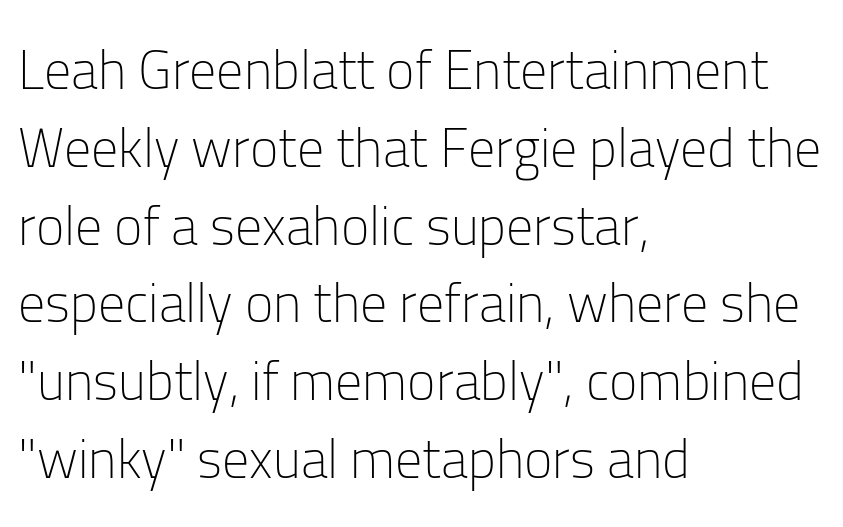
{"serif": "no", "italic": "no", "bold": "no", "weight": "light", "width": "normal", "stroke_contrast": "low", "x_height": "medium", "monospaced": "no", "underline": "no", "align": "left", "line_spacing": "normal", "line_spacing_ratio": 1.44, "letter_spacing": "normal", "letter_spacing_em": 0.0, "glyph_px": 54}
